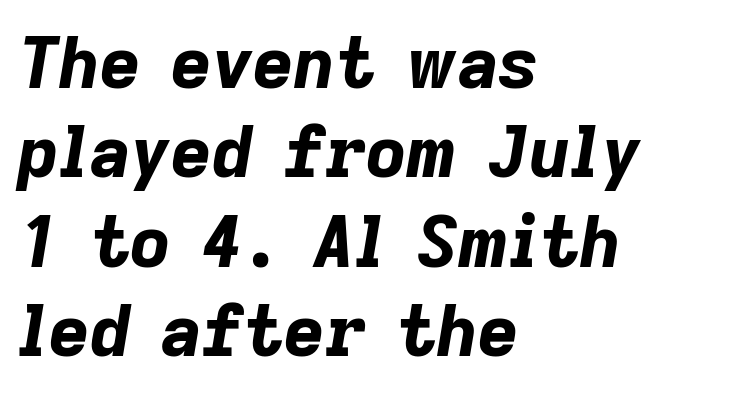
{"italic": "yes", "lean": "right", "slant_degrees": 9, "bold": "yes", "weight": "bold", "width": "normal", "stroke_contrast": "low", "x_height": "medium", "monospaced": "no", "underline": "no", "align": "left", "line_spacing": "normal", "line_spacing_ratio": 1.26, "letter_spacing": "normal", "letter_spacing_em": 0.0, "glyph_px": 71}
